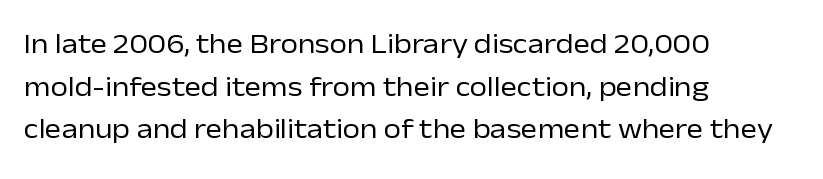
The image shows 28 px regular-weight sans-serif type, upright; set left-aligned, normal line spacing (1.52x), normal letter spacing, not underlined; low stroke contrast and a medium x-height.
